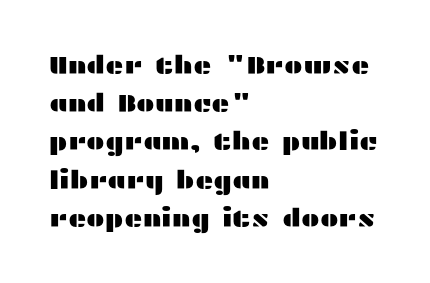
Descenders hang freely into open space. Teacher's note: observe the even left margin — that is flush-left alignment. The vertical gap from one line to the next is medium. If you drew a line through each stem, it would be perfectly vertical. The letters sit at their default tracking, neither squeezed nor spread.
